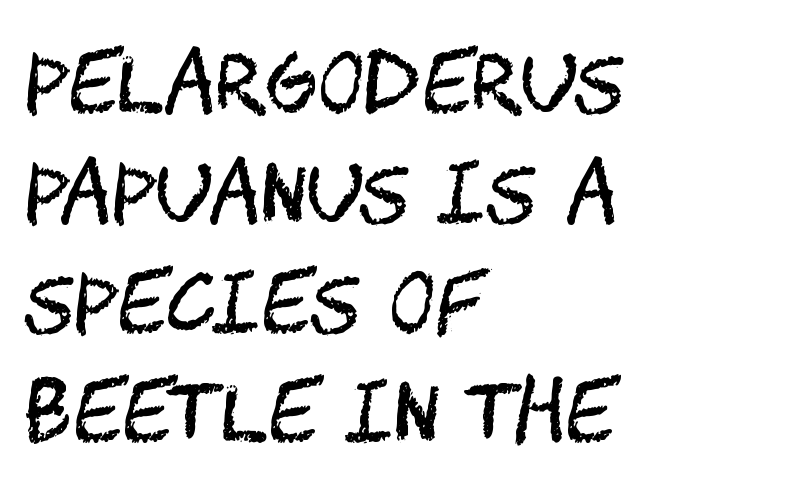
Q: Is the text bold? A: No.
Q: Is the text italic (slanted)? A: No, it is upright.
Q: Is the typeface a serif or a sans-serif typeface? A: Sans-serif.
Q: Is the text underlined? A: No.
Q: How is the paragraph aligned? A: Left-aligned.
Q: Is the spacing between letters normal or unusually wide? A: Normal.
Q: Is the spacing between lines tight, normal or loose? A: Normal.
Q: Width (condensed, normal, or wide)? A: Condensed.
Q: Stroke contrast? A: Medium.
Q: x-height? A: Large.
